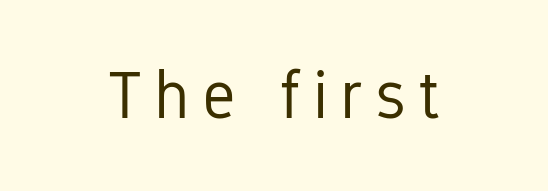
The image shows 66 px regular-weight, condensed sans-serif type, upright; set not underlined; low stroke contrast and a medium x-height.
